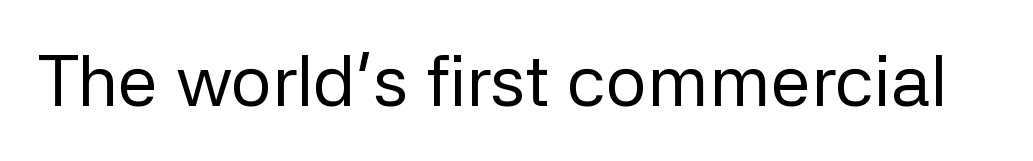
The image shows 72 px regular-weight sans-serif type, upright; set normal letter spacing, not underlined; low stroke contrast and a medium x-height.
